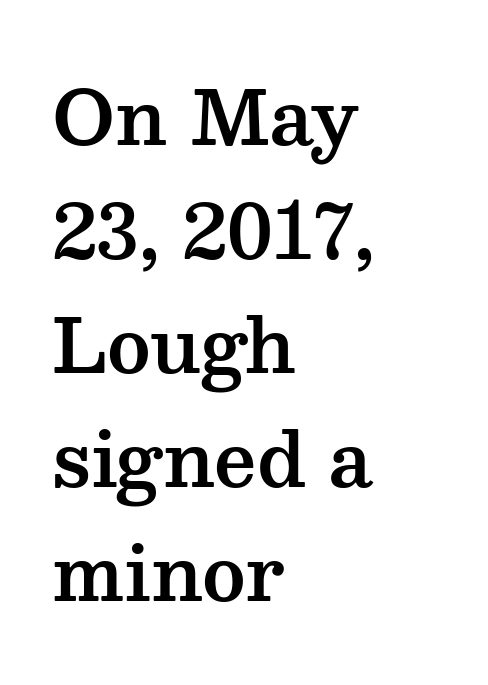
The image shows 74 px wide serif type, upright; set left-aligned, normal line spacing (1.54x), normal letter spacing, not underlined; medium stroke contrast and a medium x-height.
